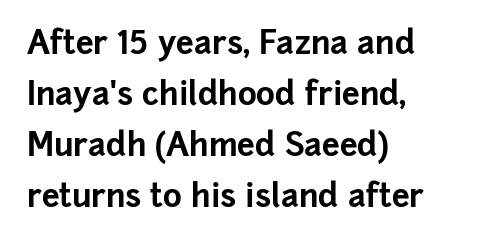
Q: Is the text bold? A: Yes.
Q: Is the text italic (slanted)? A: No, it is upright.
Q: Is the typeface a serif or a sans-serif typeface? A: Sans-serif.
Q: Is the text underlined? A: No.
Q: How is the paragraph aligned? A: Left-aligned.
Q: Is the spacing between letters normal or unusually wide? A: Normal.
Q: Is the spacing between lines tight, normal or loose? A: Normal.
Q: Width (condensed, normal, or wide)? A: Normal.
Q: Stroke contrast? A: Low.
Q: x-height? A: Medium.
Q: Monospaced? A: No.
